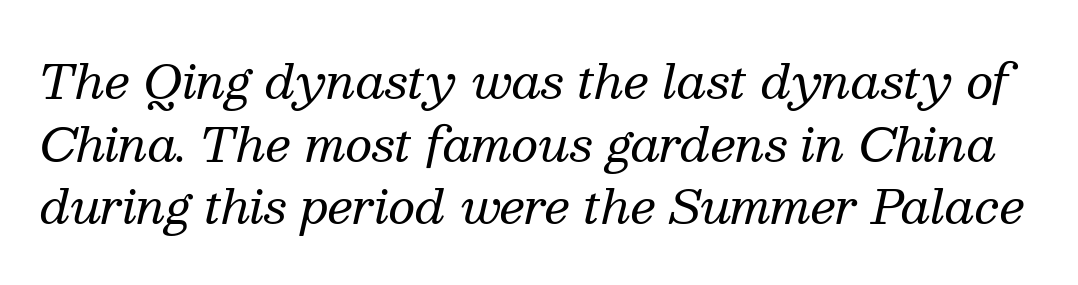
{"serif": "yes", "italic": "yes", "lean": "right", "slant_degrees": 13, "bold": "no", "weight": "regular", "width": "normal", "stroke_contrast": "medium", "x_height": "medium", "monospaced": "no", "underline": "no", "line_spacing": "normal", "line_spacing_ratio": 1.33, "letter_spacing": "normal", "letter_spacing_em": 0.0, "glyph_px": 47}
